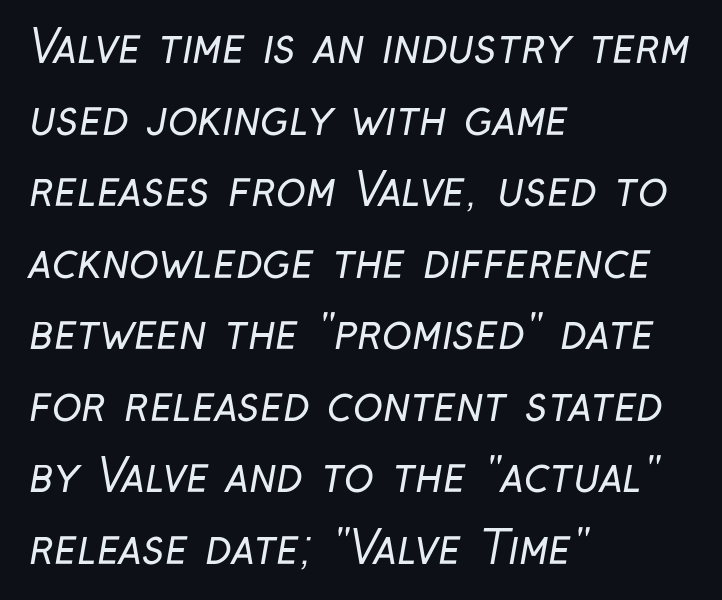
The typesetting does not lean heavy: it is not bold. Honestly, there is no underline to notice here at all. Typographically, this falls in the sans-serif category. Glyph-to-glyph distance matches everyday printed text.
